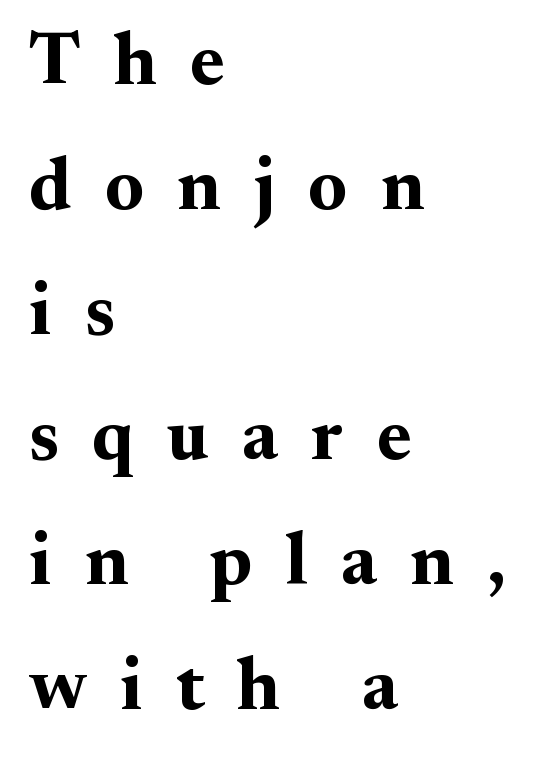
The rows are spaced the way most documents space them. Type without underlining. A classic flush-left, rag-right setting is used for this passage. Stroke thickness is high; the sample reads as a true bold. Glyph-to-glyph distance is far greater than everyday printed text. Look at the bottom of the vertical strokes: they flare into serifs here.
